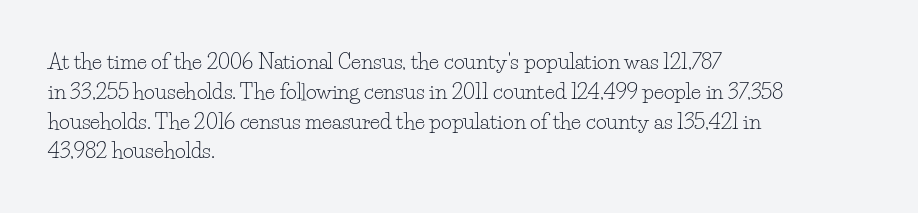
Q: Is the text bold? A: No.
Q: Is the text italic (slanted)? A: No, it is upright.
Q: Is the text underlined? A: No.
Q: How is the paragraph aligned? A: Left-aligned.
Q: Is the spacing between letters normal or unusually wide? A: Normal.
Q: Is the spacing between lines tight, normal or loose? A: Normal.
